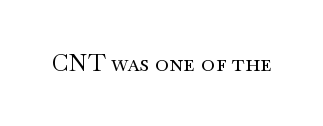
Q: Is the text bold? A: No.
Q: Is the text italic (slanted)? A: No, it is upright.
Q: Is the text underlined? A: No.
Q: Is the spacing between letters normal or unusually wide? A: Normal.
